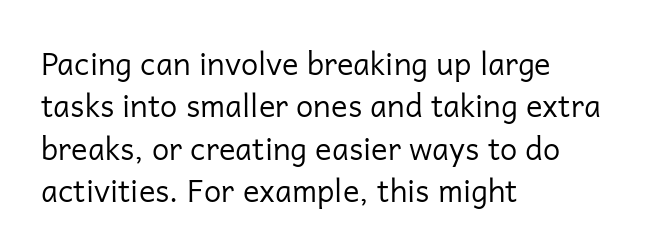
Nope, no serifs anywhere on these letters. Notice how descenders clear the ascenders below comfortably — that's standard leading. Letters have the restrained weight of plain body copy at most. Just letters on the line, the space beneath them empty.
